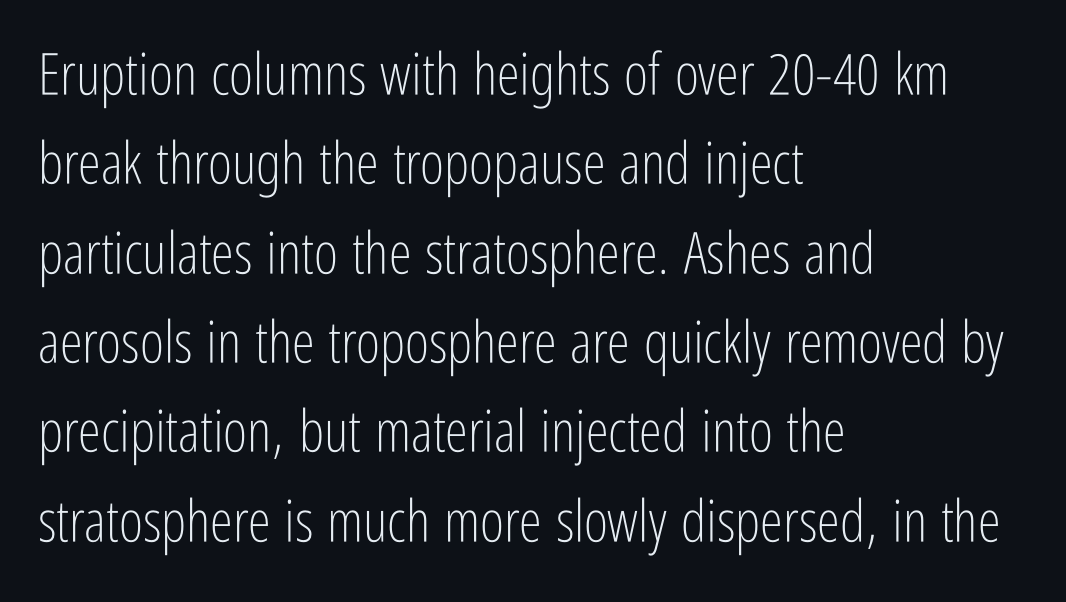
This rendering leaves character spacing at its baseline value. Weight: regular or lighter. If you measured baseline to baseline, you'd find a middling distance. The characters display no serif detailing; their extremities are plain. Underline: absent.
